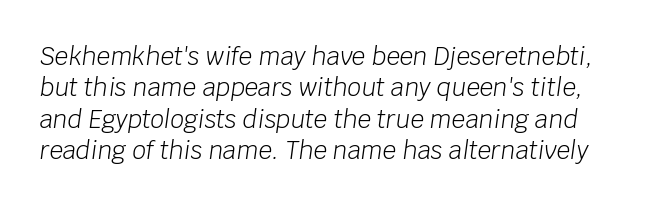
Q: Is the text bold? A: No.
Q: Is the text italic (slanted)? A: Yes, it leans right by about 8 degrees.
Q: Is the text underlined? A: No.
Q: Is the spacing between letters normal or unusually wide? A: Normal.
Q: Is the spacing between lines tight, normal or loose? A: Normal.
